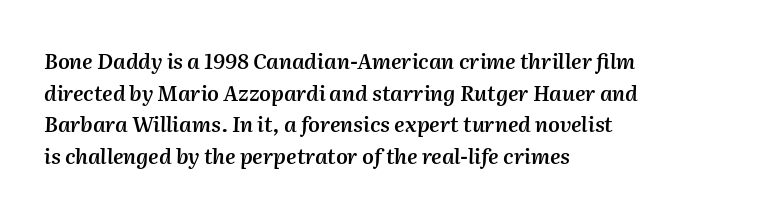
Q: Is the text bold? A: Semi-bold.
Q: Is the text italic (slanted)? A: Yes, it leans right by about 2 degrees.
Q: Is the text underlined? A: No.
Q: How is the paragraph aligned? A: Left-aligned.
Q: Is the spacing between letters normal or unusually wide? A: Normal.
Q: Is the spacing between lines tight, normal or loose? A: Normal.
